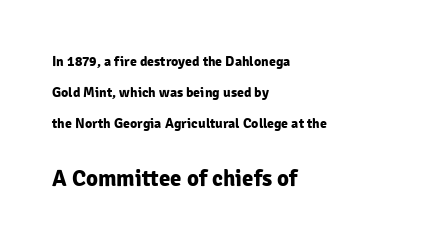
The following chunk of copy outweighs the initial chunk in type size. Compared with typical paragraphs, the rows here are farther apart. This sample uses an upright cut, with every glyph sitting square on the baseline. The rag falls on the right side of this text block. Heft: maximum for text — a bold.
